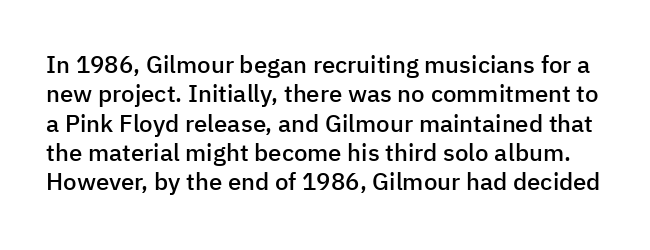
Q: Is the text bold? A: Semi-bold.
Q: Is the text italic (slanted)? A: No, it is upright.
Q: Is the text underlined? A: No.
Q: Is the spacing between letters normal or unusually wide? A: Normal.
